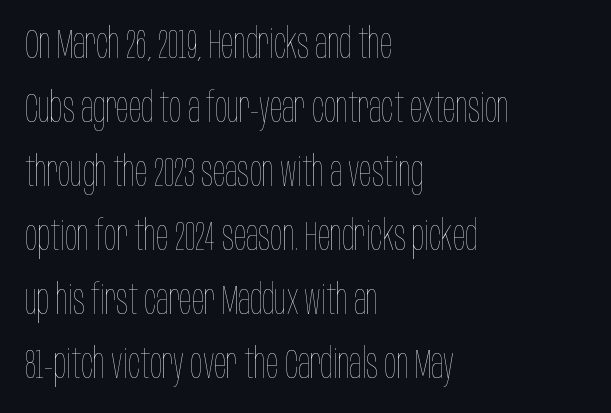
Q: Is the text bold? A: No.
Q: Is the text italic (slanted)? A: No, it is upright.
Q: Is the text underlined? A: No.
Q: How is the paragraph aligned? A: Left-aligned.
Q: Is the spacing between letters normal or unusually wide? A: Normal.
Q: Is the spacing between lines tight, normal or loose? A: Normal.
Q: Width (condensed, normal, or wide)? A: Condensed.
Q: Stroke contrast? A: Low.
Q: x-height? A: Large.
Q: Monospaced? A: No.
